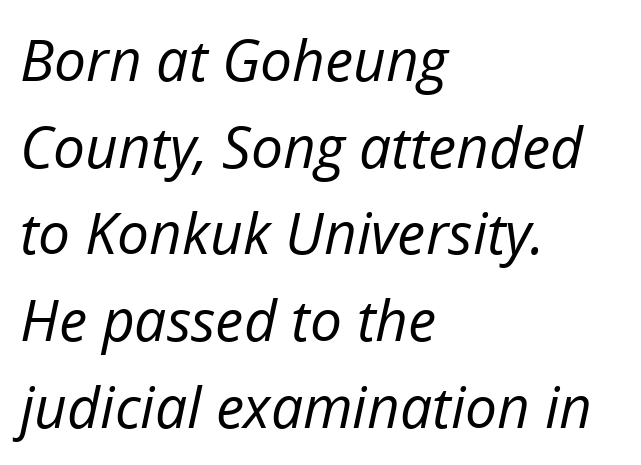
The image shows 57 px regular-weight type, italic (leaning right); set left-aligned, normal line spacing (1.52x), normal letter spacing, not underlined; low stroke contrast and a medium x-height.
